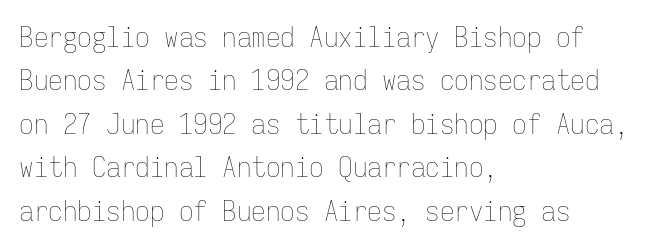
Only glyphs here, with clear space below each row. Spacing verdict: monospaced, one width for all characters. Between one letter and the next there's only the usual sliver of space. A roman cut, with each character standing at attention. A normal amount of white space separates one row of letters from the next.
